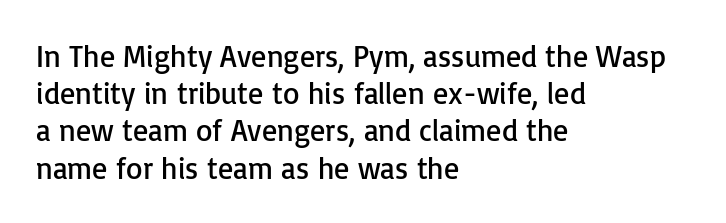
Caption: multi-line text, flush left, ragged right. Descenders are the only things crossing below the line. Posture: vertical. The strokes carry an ordinary text weight at most.
